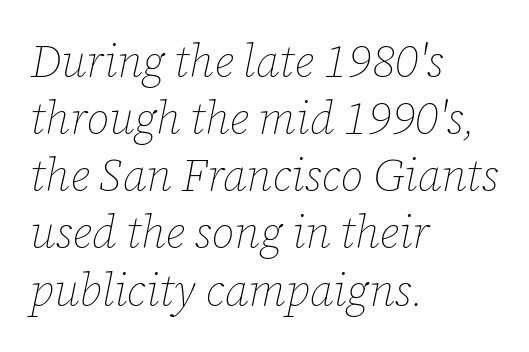
Q: Is the text bold? A: No.
Q: Is the text italic (slanted)? A: Yes, it leans right by about 12 degrees.
Q: Is the text underlined? A: No.
Q: How is the paragraph aligned? A: Left-aligned.
Q: Is the spacing between letters normal or unusually wide? A: Normal.
Q: Is the spacing between lines tight, normal or loose? A: Normal.
Q: Width (condensed, normal, or wide)? A: Normal.
Q: Stroke contrast? A: Low.
Q: x-height? A: Medium.
Q: Monospaced? A: No.
